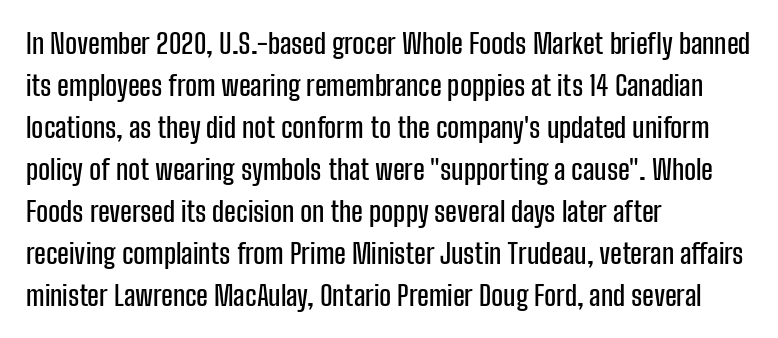
{"serif": "no", "italic": "no", "width": "condensed", "stroke_contrast": "low", "x_height": "medium", "monospaced": "no", "underline": "no", "align": "left", "line_spacing": "normal", "line_spacing_ratio": 1.5, "letter_spacing": "normal", "letter_spacing_em": 0.0, "glyph_px": 28}
